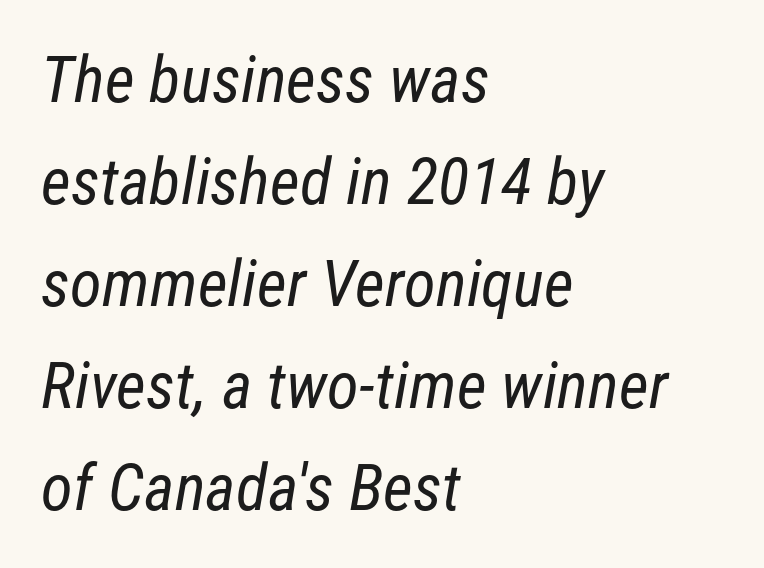
The image shows 65 px regular-weight, condensed sans-serif type; set left-aligned, normal line spacing (1.57x), normal letter spacing, not underlined; low stroke contrast and a medium x-height.
